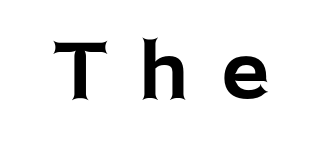
Q: Is the text italic (slanted)? A: No, it is upright.
Q: Is the typeface a serif or a sans-serif typeface? A: Sans-serif.
Q: Is the text underlined? A: No.
Q: Is the spacing between letters normal or unusually wide? A: Unusually wide.
Q: Width (condensed, normal, or wide)? A: Normal.
Q: Stroke contrast? A: Low.
Q: x-height? A: Medium.
Q: Monospaced? A: No.
